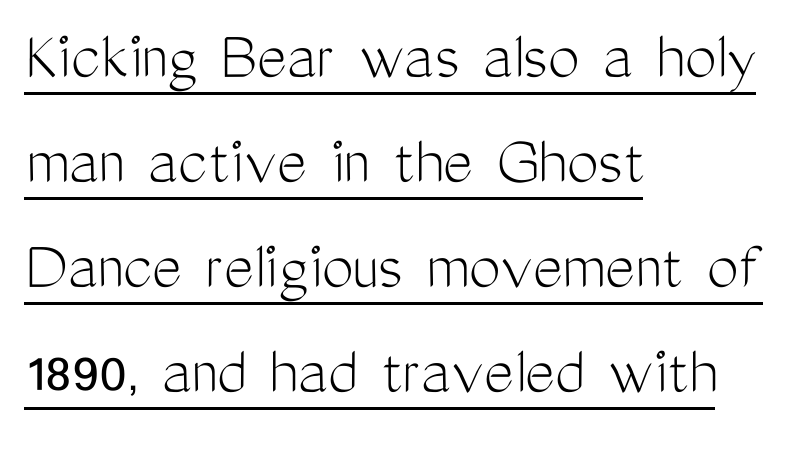
Q: Is the text bold? A: No.
Q: Is the text italic (slanted)? A: No, it is upright.
Q: Is the typeface a serif or a sans-serif typeface? A: Sans-serif.
Q: Is the text underlined? A: Yes.
Q: How is the paragraph aligned? A: Left-aligned.
Q: Is the spacing between letters normal or unusually wide? A: Normal.
Q: Is the spacing between lines tight, normal or loose? A: Normal.
Q: Width (condensed, normal, or wide)? A: Condensed.
Q: Stroke contrast? A: Medium.
Q: x-height? A: Medium.
Q: Monospaced? A: No.
